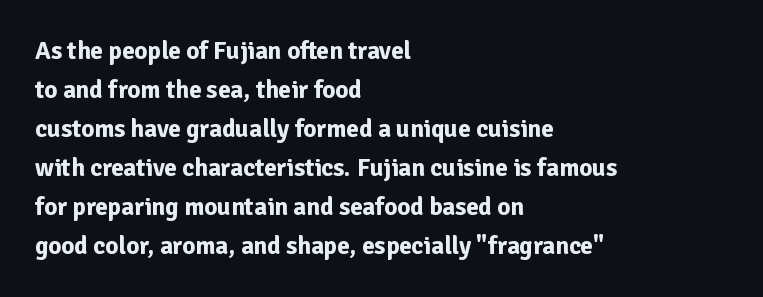
{"italic": "no", "bold": "yes", "underline": "no", "align": "left", "line_spacing": "normal", "line_spacing_ratio": 1.56, "letter_spacing": "normal", "letter_spacing_em": 0.0, "glyph_px": 25}
